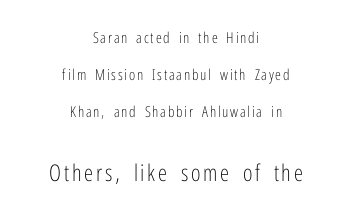
Vertical strokes here are truly vertical. One glance says open: line gaps are wider than usual. Decoration check: the copy has no underline. Size contrast runs from small at the top to large at the bottom. No chunkiness to these letters — they're not bold.
